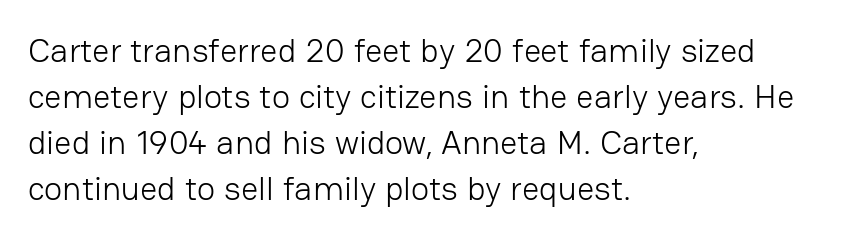
This sample is left-justified, so line endings fall wherever the words run out. Students, observe: this is what conventionally led text looks like. Bold? No — there's no thickening of the strokes. Beneath every word, the page is bare. You can tell it's not italic because the verticals are truly vertical. Tracking value appears to be zero — textbook default spacing.
